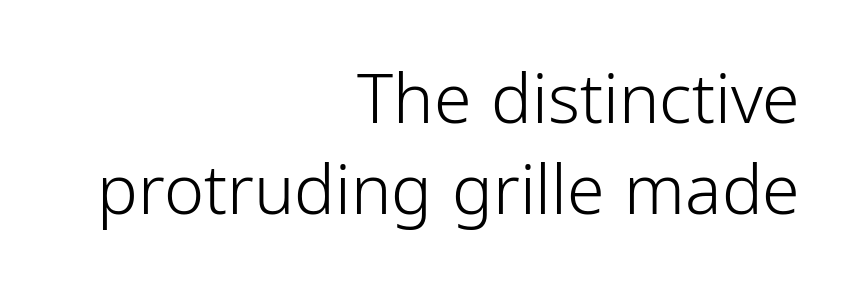
Q: Is the text bold? A: No.
Q: Is the text italic (slanted)? A: No, it is upright.
Q: Is the typeface a serif or a sans-serif typeface? A: Sans-serif.
Q: Is the text underlined? A: No.
Q: How is the paragraph aligned? A: Right-aligned.
Q: Is the spacing between letters normal or unusually wide? A: Normal.
Q: Is the spacing between lines tight, normal or loose? A: Normal.
Q: Width (condensed, normal, or wide)? A: Normal.
Q: Stroke contrast? A: Low.
Q: x-height? A: Medium.
Q: Monospaced? A: No.
